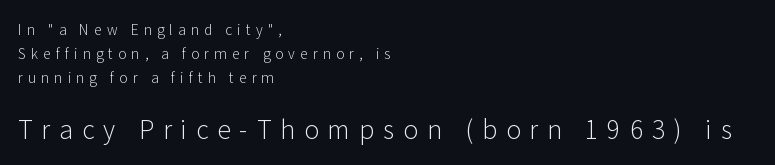
The image shows 25 px text type, upright; set left-aligned, line spacing 1.71x, unusually wide letter spacing (+0.36 em), not underlined; the second (bottom) block is 1.79x larger.
